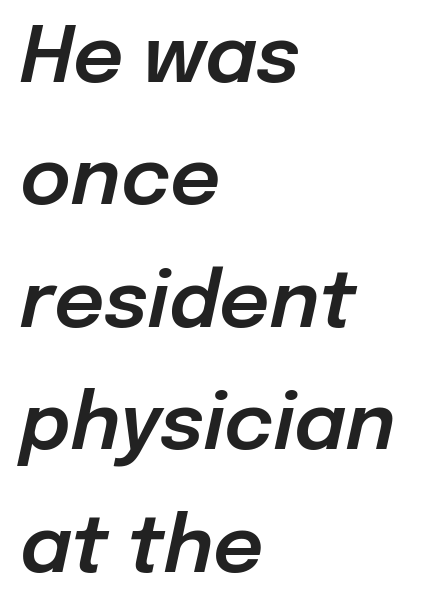
It's the slanting kind of type. Glyph-to-glyph distance matches everyday printed text. Spacing verdict: proportional, widths tailored to each character. Layout note: lines flush left. Decoration check: the copy has no underline. Evenly set lines give the paragraph a standard silhouette.
